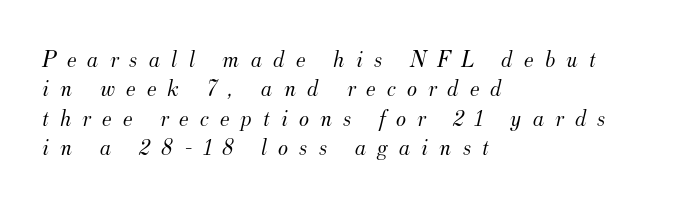
Stem width sits at or under what a default text font uses. The letterforms stand isolated, each surrounded by extra space. Compared with a centered layout, this one pins lines to the left instead. Each row of text sits above clean, open space. Characters are canted at an angle relative to the baseline's perpendicular.
